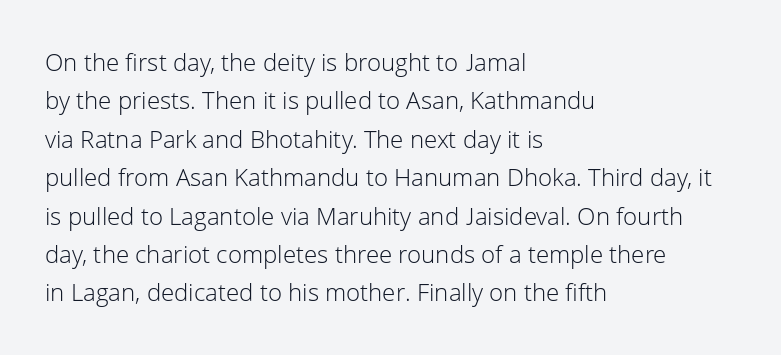
Plain, unruled lines of type. No heavy texture on the line: the type isn't bold. Look at the tracking — it's just the regular setting, nothing added. The axis of the letterforms is exactly vertical. The rows are spaced the way most documents space them.
